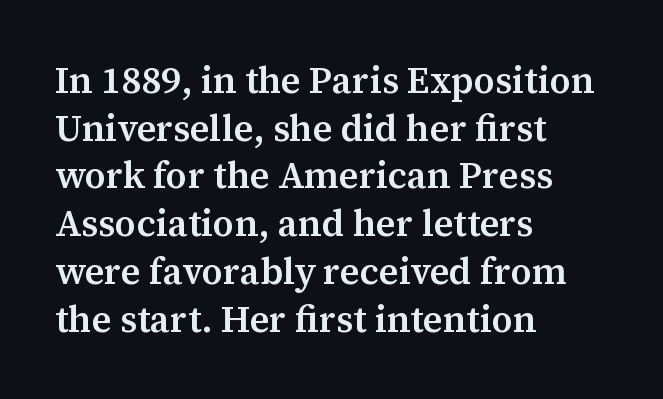
Q: Is the text bold? A: Semi-bold.
Q: Is the text italic (slanted)? A: No, it is upright.
Q: Is the typeface a serif or a sans-serif typeface? A: Serif.
Q: Is the text underlined? A: No.
Q: How is the paragraph aligned? A: Left-aligned.
Q: Is the spacing between letters normal or unusually wide? A: Normal.
Q: Is the spacing between lines tight, normal or loose? A: Normal.
Q: Width (condensed, normal, or wide)? A: Normal.
Q: Stroke contrast? A: Medium.
Q: x-height? A: Medium.
Q: Monospaced? A: No.
